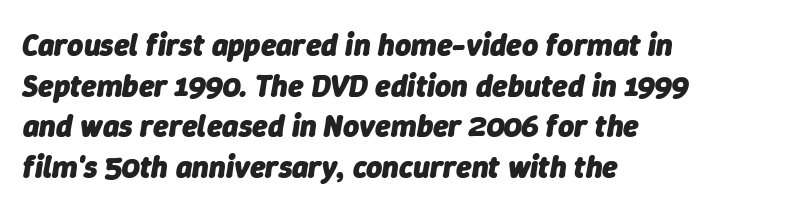
Descenders are the only things crossing below the line. Do the characters align in a grid? No, the font is proportional. You could call the tracking neutral — neither tight nor loose. Visually the block forms a straight wall on the left and a jagged coastline on the right.
